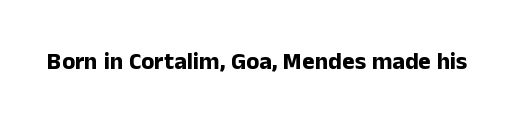
{"italic": "no", "bold": "yes", "underline": "no", "letter_spacing": "normal", "letter_spacing_em": 0.0, "glyph_px": 24}
